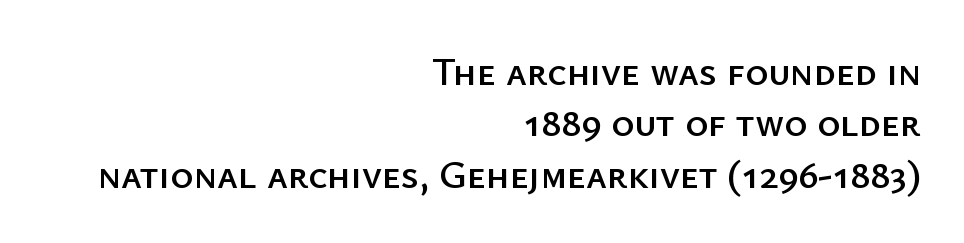
Note the varied advance widths — an 'i' is clearly narrower than an 'm'. Each new line begins a customary step beneath the previous one. The passage shown has conventional tracking throughout. When letters stand straight like this, we call the style roman or upright. Horizontally, the lines are justified to the trailing edge only. A clean baseline with only descenders dipping below it.
